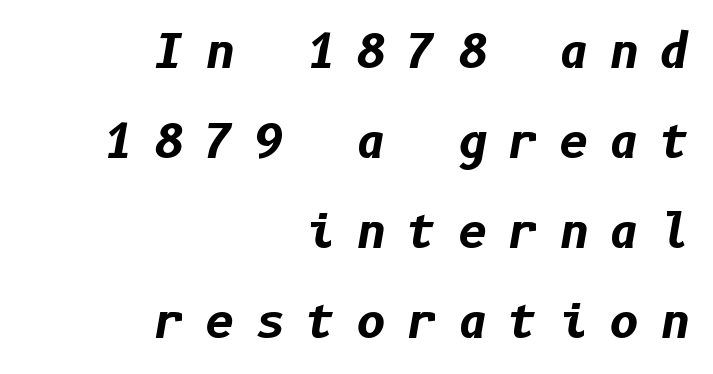
{"italic": "yes", "lean": "right", "slant_degrees": 10, "bold": "yes", "weight": "bold", "width": "normal", "stroke_contrast": "low", "x_height": "medium", "underline": "no", "align": "right", "line_spacing": "loose", "line_spacing_ratio": 1.96, "letter_spacing": "wide", "letter_spacing_em": 0.45, "glyph_px": 46}
